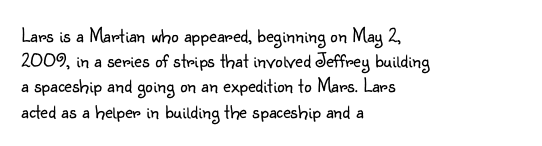
The letterforms sit shoulder to shoulder at normal distance. Typeset ragged right — the left edge is the straight one. The lettering holds an erect, upright posture throughout. Vertical stems look standard width or narrower in stroke. Beneath every word, the page is bare.
